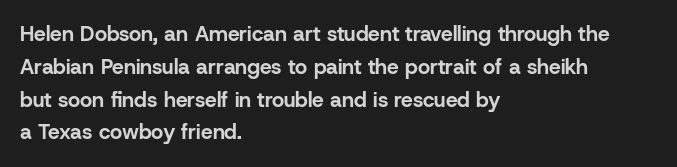
Weight check: bold — yes, fully. This rendering features lettering with no underline. This is the regular roman posture of the typeface. Is there much room between lines? A standard amount, neither cramped nor airy. No extra tracking has been applied to these lines. The rag falls on the right side of this text block.
